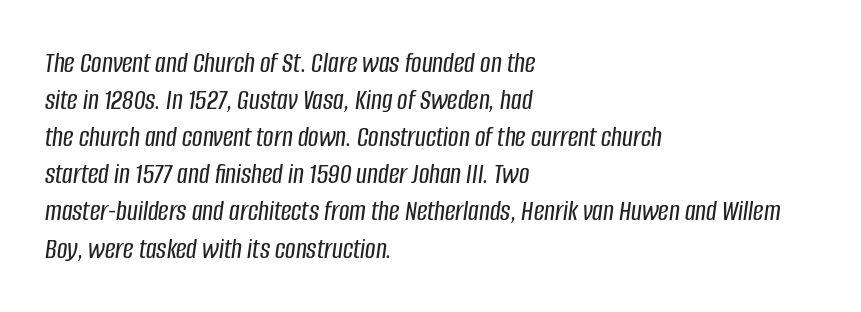
{"italic": "yes", "lean": "right", "slant_degrees": 8, "width": "condensed", "stroke_contrast": "low", "x_height": "large", "monospaced": "no", "underline": "no", "align": "left", "line_spacing": "normal", "line_spacing_ratio": 1.28, "letter_spacing": "normal", "letter_spacing_em": 0.0, "glyph_px": 29}
